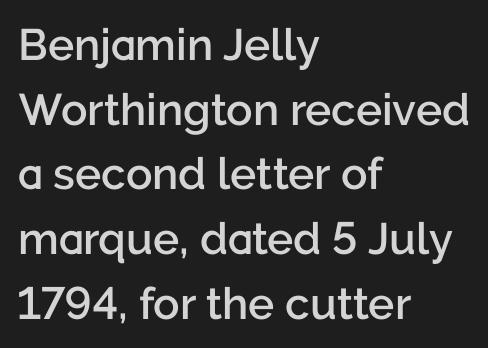
Q: Is the text bold? A: Semi-bold.
Q: Is the text italic (slanted)? A: No, it is upright.
Q: Is the typeface a serif or a sans-serif typeface? A: Sans-serif.
Q: Is the text underlined? A: No.
Q: How is the paragraph aligned? A: Left-aligned.
Q: Is the spacing between letters normal or unusually wide? A: Normal.
Q: Is the spacing between lines tight, normal or loose? A: Normal.
Q: Width (condensed, normal, or wide)? A: Normal.
Q: Stroke contrast? A: Low.
Q: x-height? A: Medium.
Q: Monospaced? A: No.
